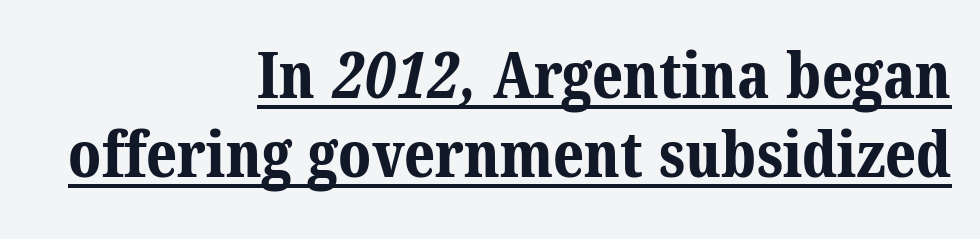
The image shows 64 px bold serif type; set right-aligned, line spacing 1.24x, normal letter spacing, underlined; medium stroke contrast and a medium x-height.
